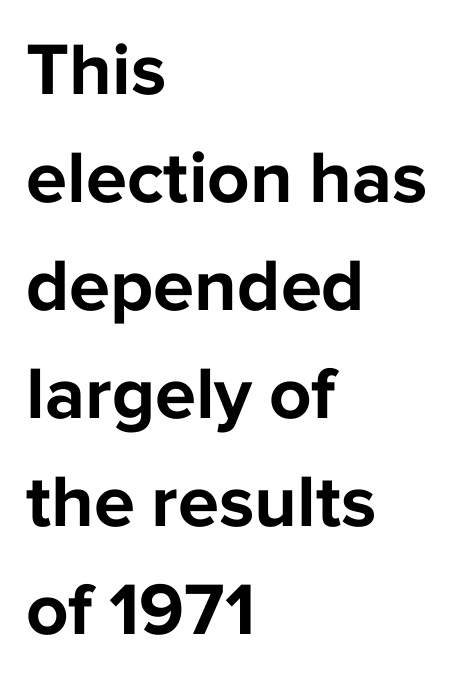
The image shows 74 px bold sans-serif type, upright; set left-aligned, normal line spacing (1.46x), normal letter spacing, not underlined; low stroke contrast and a medium x-height.
